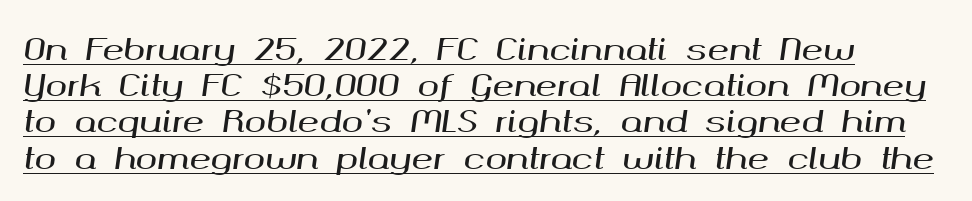
The text block is weighted toward the left margin, trailing off unevenly rightward. Quick note: italic. Standard letterfit; no display-style spreading of the glyphs. Decoration check: the copy is underlined. You could not count columns in this text — the font is proportionally spaced. Is there much room between lines? A standard amount, neither cramped nor airy.
